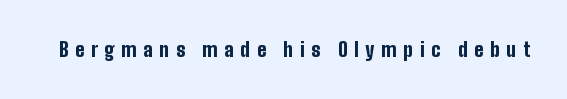
Q: Is the text bold? A: Yes.
Q: Is the text italic (slanted)? A: No, it is upright.
Q: Is the text underlined? A: No.
Q: Is the spacing between letters normal or unusually wide? A: Unusually wide.
